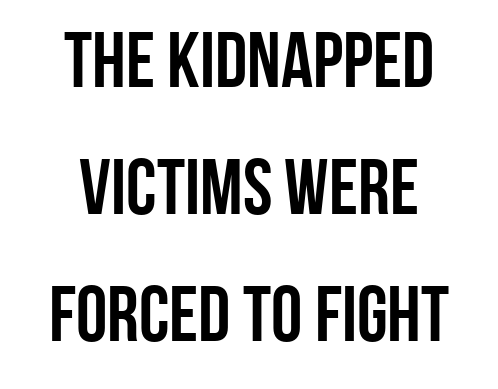
{"serif": "no", "italic": "no", "bold": "yes", "weight": "semibold", "width": "condensed", "stroke_contrast": "low", "x_height": "large", "monospaced": "no", "underline": "no", "align": "center", "line_spacing": "normal", "line_spacing_ratio": 1.61, "letter_spacing": "normal", "letter_spacing_em": 0.0, "glyph_px": 79}
